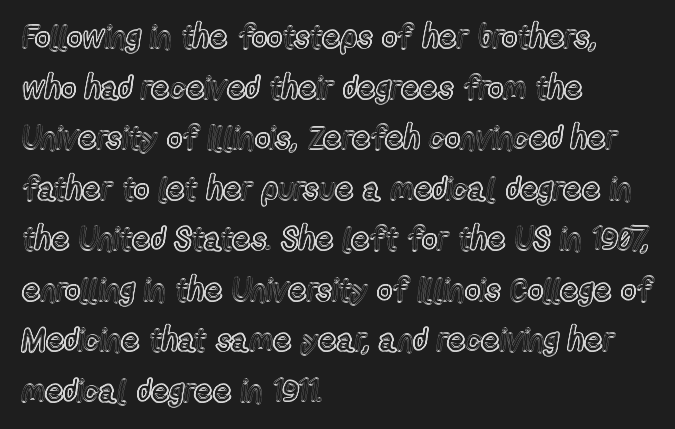
Q: Is the text italic (slanted)? A: Yes.
Q: Is the text underlined? A: No.
Q: How is the paragraph aligned? A: Left-aligned.
Q: Is the spacing between letters normal or unusually wide? A: Normal.
Q: Is the spacing between lines tight, normal or loose? A: Normal.
Q: Width (condensed, normal, or wide)? A: Condensed.
Q: x-height? A: Medium.
Q: Monospaced? A: No.
